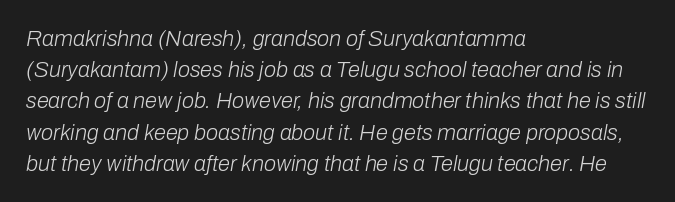
Q: Is the text bold? A: No.
Q: Is the text italic (slanted)? A: Yes, it leans right by about 10 degrees.
Q: Is the text underlined? A: No.
Q: How is the paragraph aligned? A: Left-aligned.
Q: Is the spacing between letters normal or unusually wide? A: Normal.
Q: Is the spacing between lines tight, normal or loose? A: Normal.
